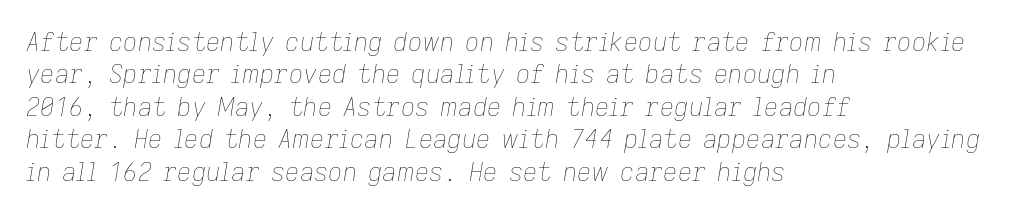
The image shows 25 px text type, italic (leaning right); set left-aligned, normal line spacing (1.3x), normal letter spacing, not underlined.
